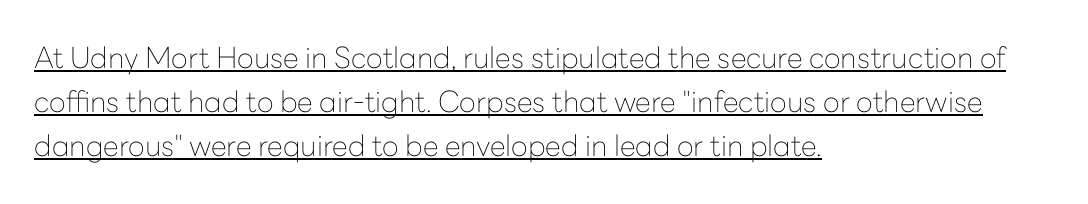
{"serif": "no", "italic": "no", "bold": "no", "weight": "thin", "width": "normal", "stroke_contrast": "low", "x_height": "medium", "monospaced": "no", "underline": "yes", "align": "left", "line_spacing": "normal", "line_spacing_ratio": 1.52, "letter_spacing": "normal", "letter_spacing_em": 0.0, "glyph_px": 29}
